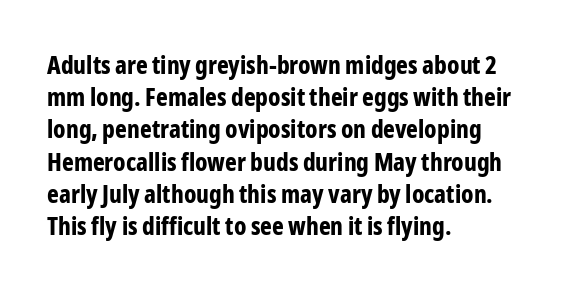
Q: Is the text bold? A: Yes.
Q: Is the text italic (slanted)? A: No, it is upright.
Q: Is the text underlined? A: No.
Q: How is the paragraph aligned? A: Left-aligned.
Q: Is the spacing between letters normal or unusually wide? A: Normal.
Q: Is the spacing between lines tight, normal or loose? A: Normal.
